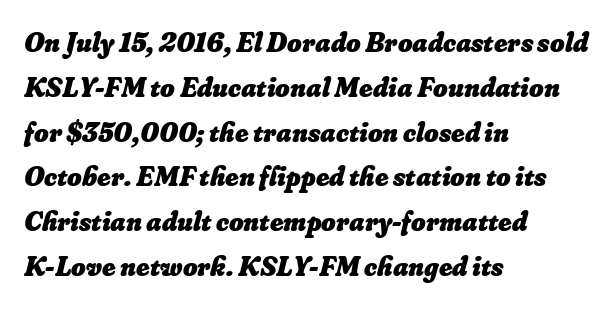
Q: Is the text bold? A: Yes.
Q: Is the text underlined? A: No.
Q: How is the paragraph aligned? A: Left-aligned.
Q: Is the spacing between letters normal or unusually wide? A: Normal.
Q: Is the spacing between lines tight, normal or loose? A: Normal.
Q: Width (condensed, normal, or wide)? A: Normal.
Q: Stroke contrast? A: Low.
Q: x-height? A: Small.
Q: Monospaced? A: No.
